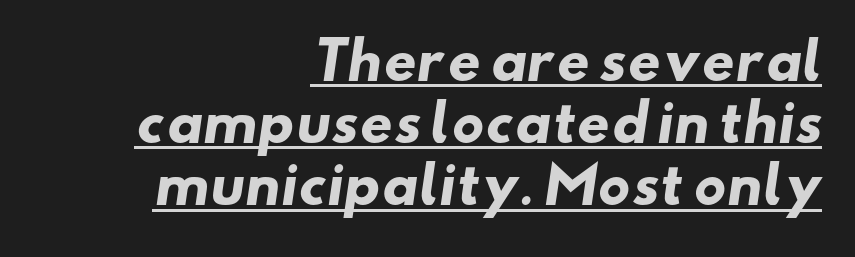
Students, this is bold: see how much ink each stroke carries. In designer terms, the underline attribute is active on this setting. Looks like regular typesetting: each glyph gets only the width it needs. Serif or sans? Sans — the stroke terminals are bare. A flush-right, rag-left setting is used for this passage. The face used here is rendered with its standard letterfit.
